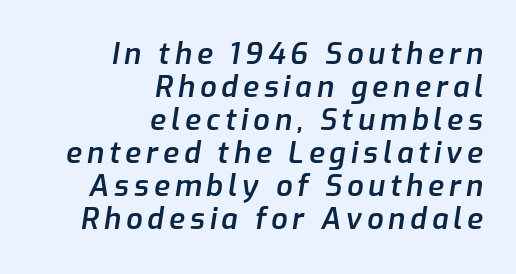
Does the leading feel generous? Not at all — it's pinched. Decoration check: the copy has no underline. Line ends are locked; line starts wander. Here the designer chose a conventional face with non-uniform glyph widths. Yep, that's italic — everything's leaning. Set as a demibold, roughly 600 on the weight scale.
